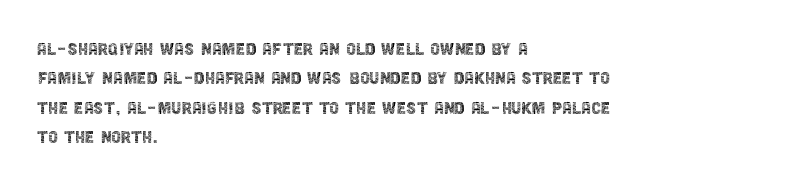
The image shows 22 px text type, upright; set left-aligned, normal line spacing (1.33x), normal letter spacing, not underlined.
